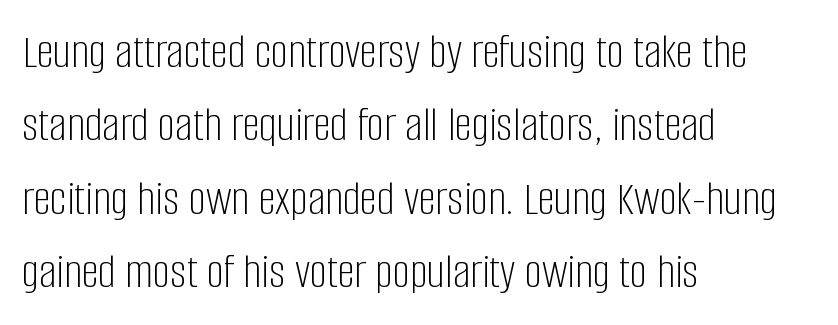
The image shows 49 px light, condensed sans-serif type, upright; set left-aligned, normal line spacing (1.5x), normal letter spacing, not underlined; low stroke contrast and a large x-height.
